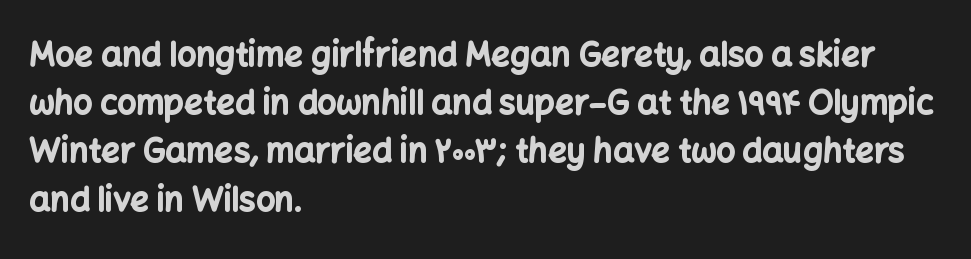
The image shows 33 px bold sans-serif type, upright; set left-aligned, normal line spacing (1.46x), normal letter spacing, not underlined; low stroke contrast and a medium x-height.
